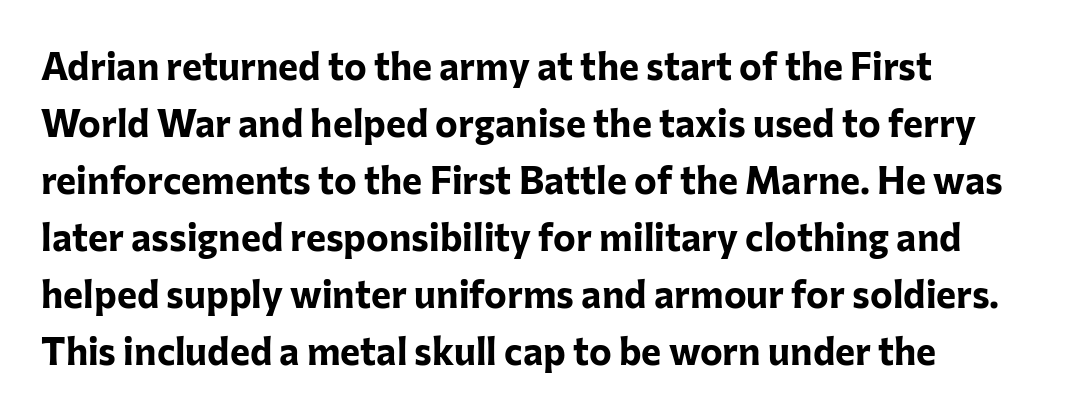
The face used here has the dense, thick strokes of a bold. Unlike a traditional serif, this face leaves its strokes unadorned. Does the leading feel generous? No, just average. No word sits above an underline.
